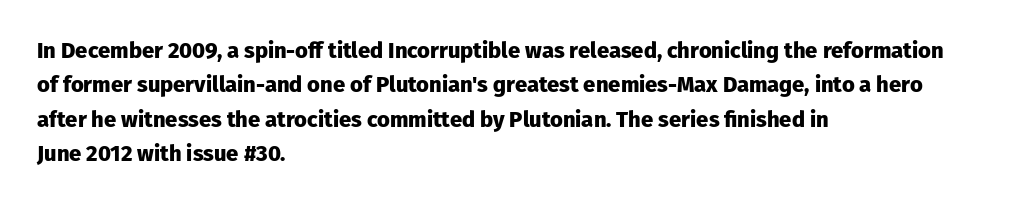
Q: Is the text bold? A: Yes.
Q: Is the text italic (slanted)? A: No, it is upright.
Q: Is the text underlined? A: No.
Q: How is the paragraph aligned? A: Left-aligned.
Q: Is the spacing between letters normal or unusually wide? A: Normal.
Q: Is the spacing between lines tight, normal or loose? A: Normal.
